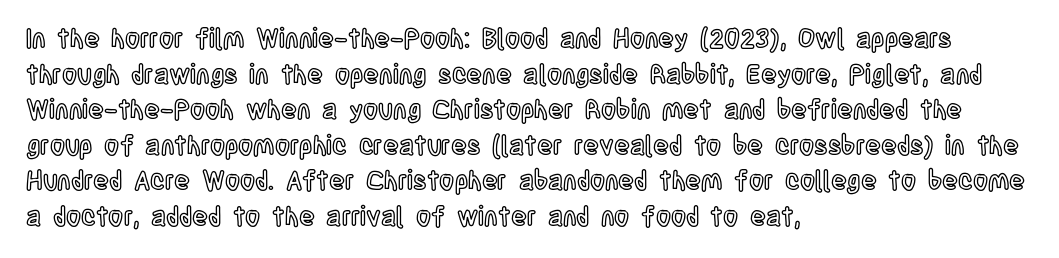
Compared with a centered layout, this one pins lines to the left instead. These lines were composed using upright roman letters. The type is set solid horizontally, with unmodified tracking. Vertical spacing — default. A bare baseline throughout the passage.
